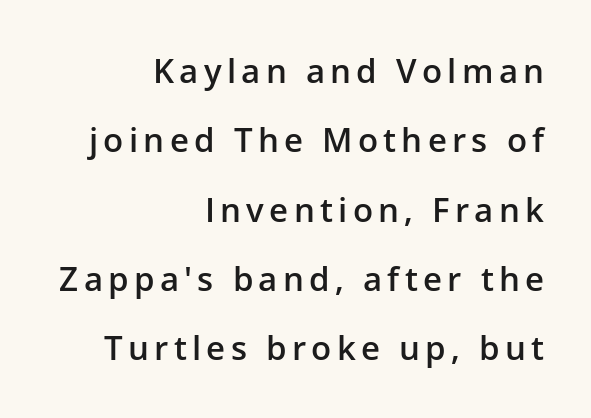
Q: Is the text bold? A: Semi-bold.
Q: Is the text italic (slanted)? A: No, it is upright.
Q: Is the typeface a serif or a sans-serif typeface? A: Sans-serif.
Q: Is the text underlined? A: No.
Q: How is the paragraph aligned? A: Right-aligned.
Q: Is the spacing between lines tight, normal or loose? A: Loose.
Q: Width (condensed, normal, or wide)? A: Normal.
Q: Stroke contrast? A: Low.
Q: x-height? A: Medium.
Q: Monospaced? A: No.
